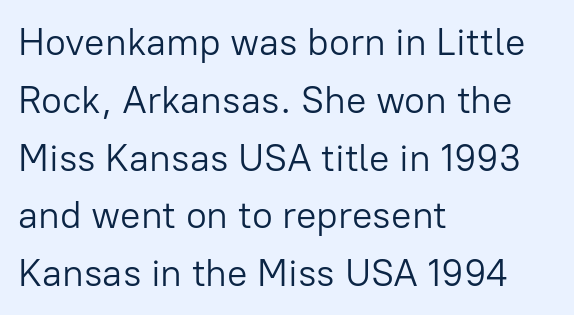
Here the designer chose a conventional face with non-uniform glyph widths. The strokes are not fattened; the text isn't bold. Regular leading. Short and long lines alike share a common starting point at left.
